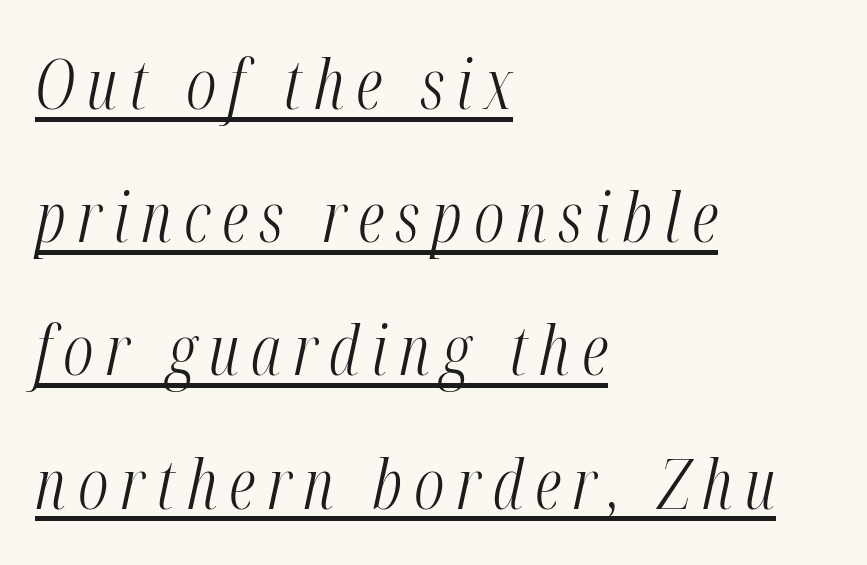
The face used here has a pronounced slope to its letters. The lettering is marked with a stroke running underneath it. The leading is generous, giving the passage an open texture. A classic flush-left, rag-right setting is used for this passage. Weight: not bold — regular or lighter. Character widths vary here, with narrow letters taking less room than wide ones.
